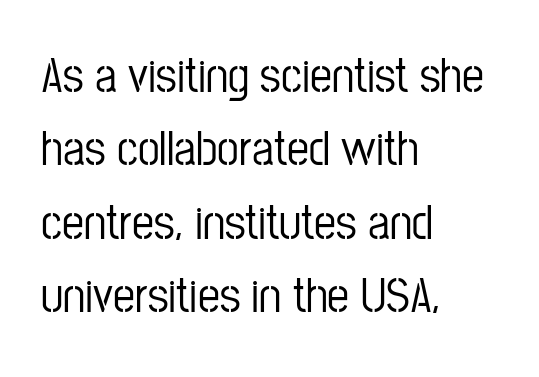
The image shows 49 px condensed sans-serif type, upright; set left-aligned, normal line spacing (1.5x), normal letter spacing, not underlined; low stroke contrast and a medium x-height.
